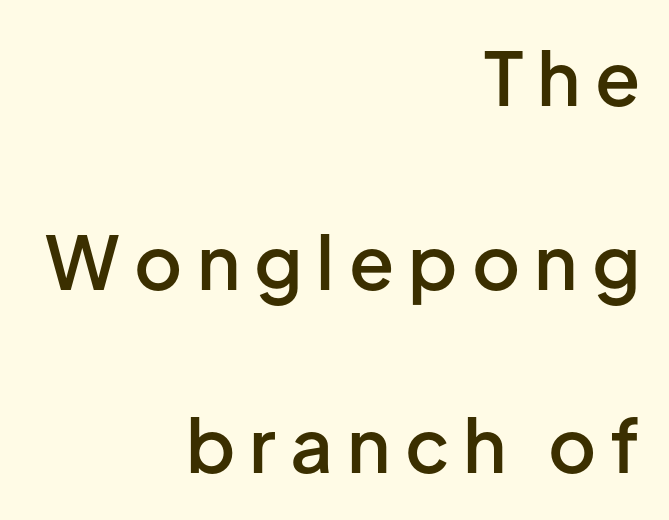
The image shows 74 px semibold sans-serif type, upright; set right-aligned, loose line spacing (2.48x), not underlined; low stroke contrast and a medium x-height.
